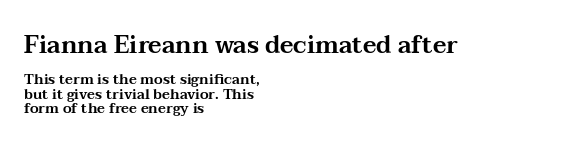
{"italic": "no", "underline": "no", "align": "left", "line_spacing": "tight", "line_spacing_ratio": 1.01, "letter_spacing": "normal", "letter_spacing_em": 0.0, "larger_block": "first", "size_ratio": 1.71, "glyph_px": 24}
